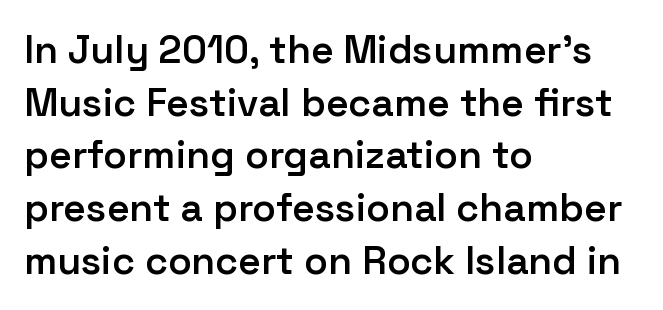
{"serif": "no", "italic": "no", "bold": "semi", "weight": "semibold", "width": "normal", "stroke_contrast": "low", "x_height": "medium", "monospaced": "no", "underline": "no", "align": "left", "line_spacing": "normal", "line_spacing_ratio": 1.35, "letter_spacing": "normal", "letter_spacing_em": 0.0, "glyph_px": 39}
